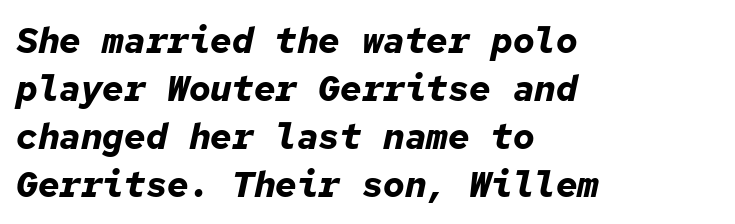
Q: Is the text bold? A: Yes.
Q: Is the text italic (slanted)? A: Yes, it leans right by about 12 degrees.
Q: Is the text underlined? A: No.
Q: How is the paragraph aligned? A: Left-aligned.
Q: Is the spacing between letters normal or unusually wide? A: Normal.
Q: Is the spacing between lines tight, normal or loose? A: Normal.
Q: Width (condensed, normal, or wide)? A: Normal.
Q: Stroke contrast? A: Low.
Q: x-height? A: Medium.
Q: Monospaced? A: Yes.
